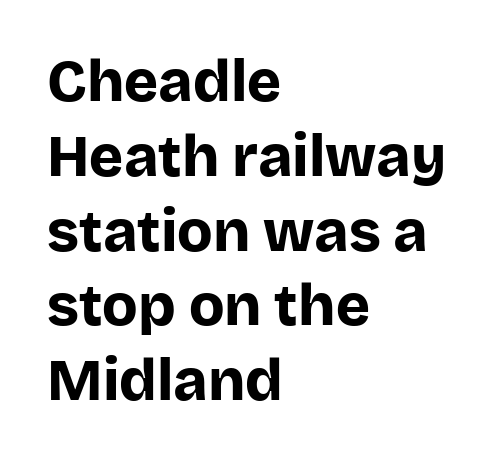
The image shows 58 px bold sans-serif type, upright; set left-aligned, normal line spacing (1.29x), normal letter spacing, not underlined; low stroke contrast and a large x-height.
